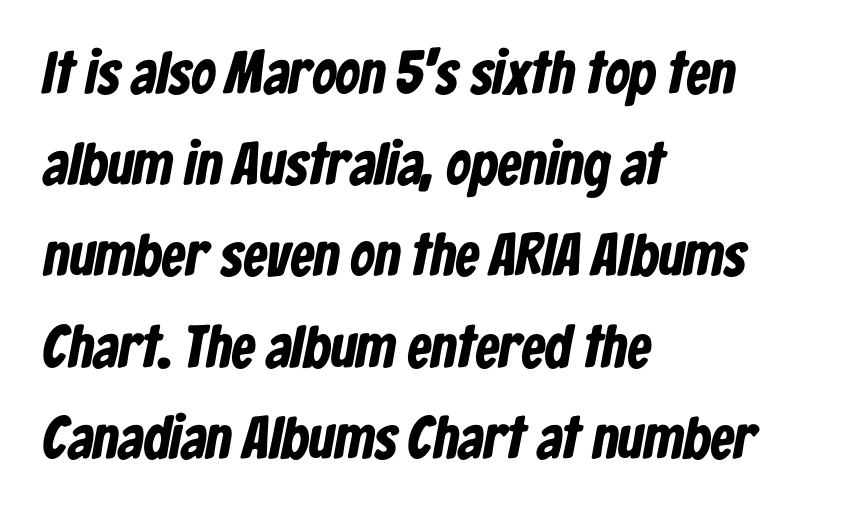
Casual observation: everything's shoved over to the left. Looks like regular typesetting: each glyph gets only the width it needs. Standard letterfit; no display-style spreading of the glyphs. Look at the bottom of the vertical strokes: they stop flat, with no serifs. Glance below the letters and you will spot only blank space. The space between consecutive lines is moderate.
